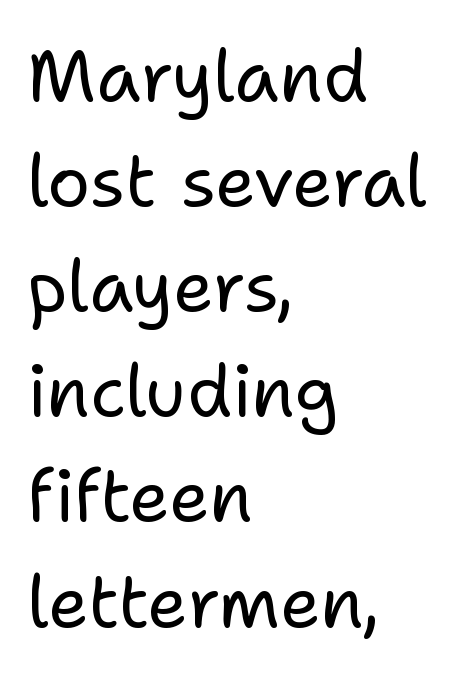
The image shows 72 px regular-weight sans-serif type, upright; set left-aligned, normal line spacing (1.46x), normal letter spacing, not underlined; low stroke contrast and a medium x-height.
